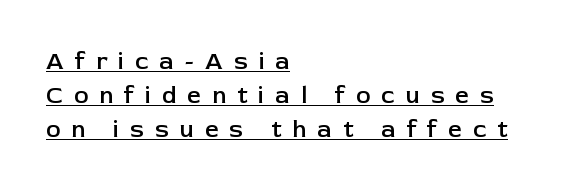
Q: Is the text bold? A: Semi-bold.
Q: Is the text italic (slanted)? A: No, it is upright.
Q: Is the text underlined? A: Yes.
Q: How is the paragraph aligned? A: Left-aligned.
Q: Is the spacing between letters normal or unusually wide? A: Unusually wide.
Q: Is the spacing between lines tight, normal or loose? A: Normal.
